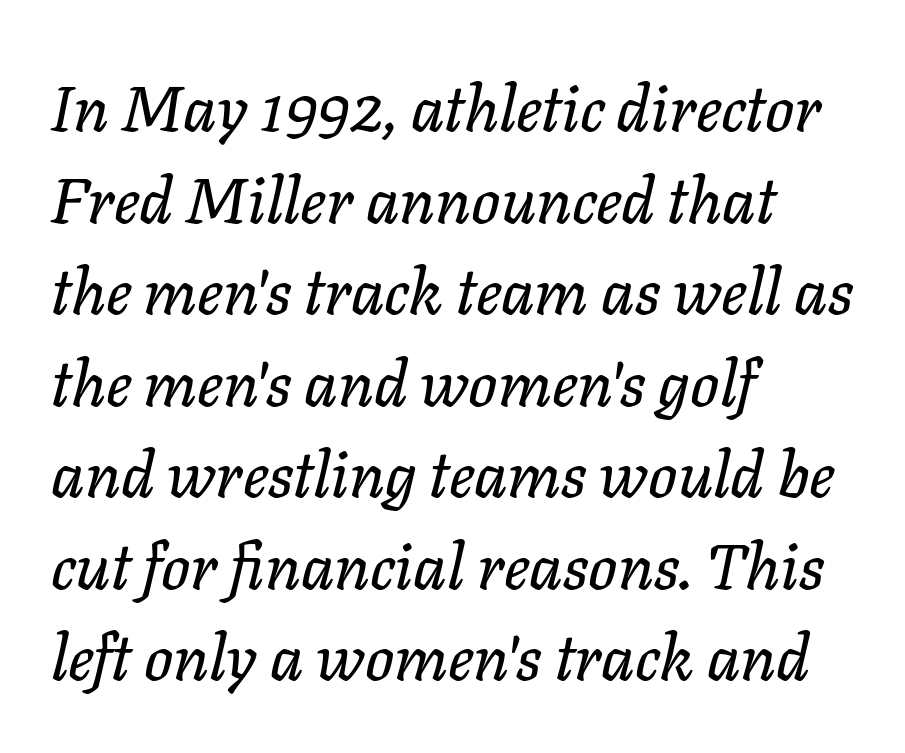
Q: Is the text italic (slanted)? A: Yes, it leans right by about 11 degrees.
Q: Is the text underlined? A: No.
Q: How is the paragraph aligned? A: Left-aligned.
Q: Is the spacing between letters normal or unusually wide? A: Normal.
Q: Is the spacing between lines tight, normal or loose? A: Normal.
Q: Width (condensed, normal, or wide)? A: Normal.
Q: Stroke contrast? A: Low.
Q: x-height? A: Medium.
Q: Monospaced? A: No.
